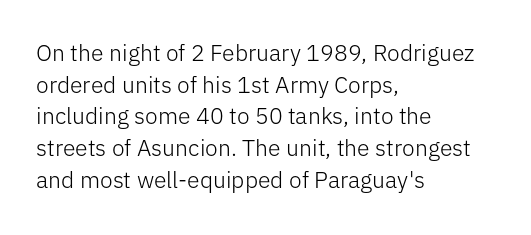
The image shows 23 px text type, upright; set left-aligned, normal line spacing (1.38x), normal letter spacing, not underlined.
